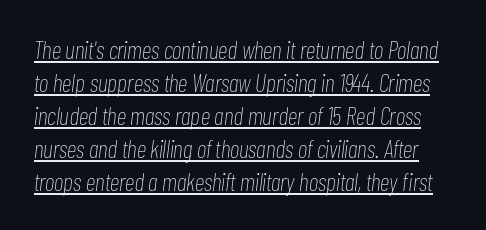
Nothing heavy about these letters — not bold at all. Notice how the stems are inclined rather than vertical — that's the hallmark of italics. How are the letters spaced? Ordinarily, with no added tracking. Baseline-to-baseline distance is the conventional proportion of letter height.
